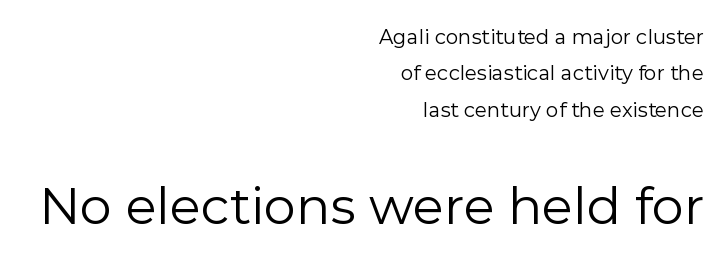
These lines stack with their right ends in a neat column. The typeface has the unassuming heft of standard copy or less. The words here are not underlined. Glyph-to-glyph distance matches everyday printed text. Type size steps up from the first block to the second. Designer's note — italics off, roman on.
